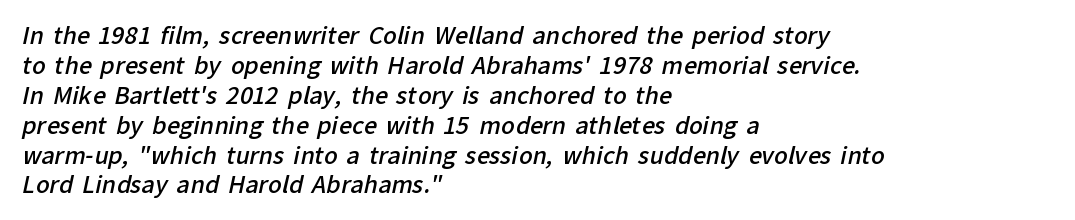
Q: Is the text bold? A: Semi-bold.
Q: Is the text underlined? A: No.
Q: How is the paragraph aligned? A: Left-aligned.
Q: Is the spacing between letters normal or unusually wide? A: Normal.
Q: Is the spacing between lines tight, normal or loose? A: Normal.
